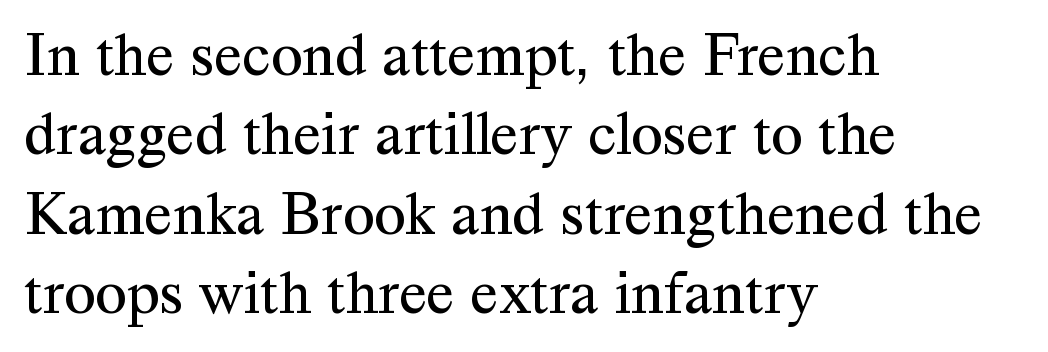
These lines are set flush left with a ragged right edge. The line texture is even and compact thanks to regular tracking. The specimen reads as upright at a glance. The text was rendered using a seriffed face with decorative stroke endings. This sample has the flowing, uneven cadence of proportional lettering.
